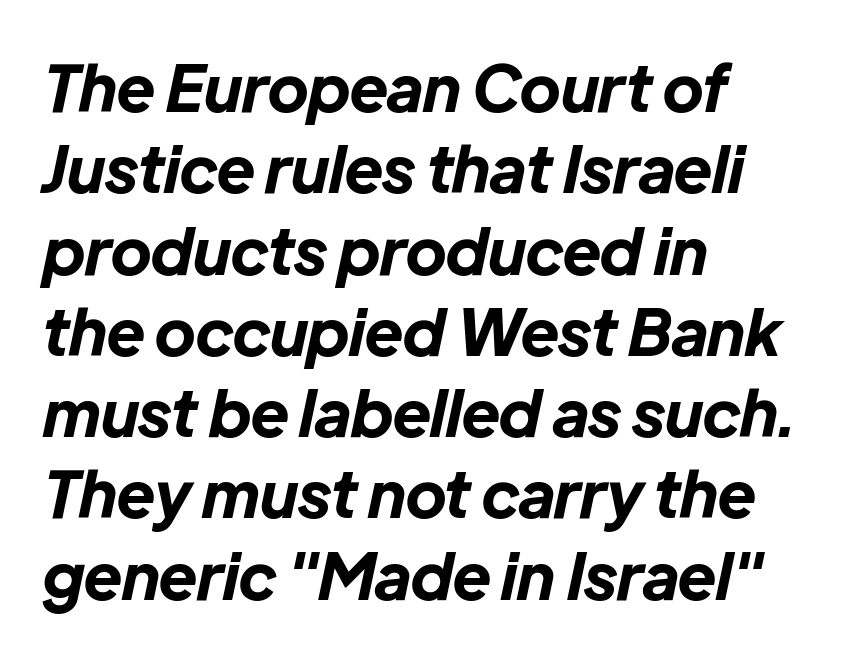
The image shows 64 px bold type, italic (leaning right); set left-aligned, normal line spacing (1.27x), normal letter spacing, not underlined; low stroke contrast and a medium x-height.
